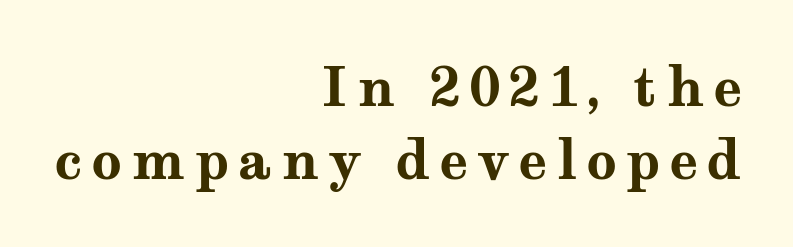
Q: Is the text bold? A: Yes.
Q: Is the text italic (slanted)? A: No, it is upright.
Q: Is the typeface a serif or a sans-serif typeface? A: Serif.
Q: Is the text underlined? A: No.
Q: How is the paragraph aligned? A: Right-aligned.
Q: Is the spacing between lines tight, normal or loose? A: Normal.
Q: Width (condensed, normal, or wide)? A: Wide.
Q: Stroke contrast? A: Medium.
Q: x-height? A: Medium.
Q: Monospaced? A: No.
